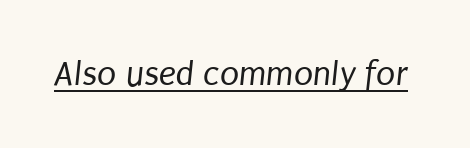
{"serif": "no", "bold": "no", "weight": "regular", "width": "condensed", "stroke_contrast": "low", "x_height": "large", "monospaced": "no", "underline": "yes", "letter_spacing": "normal", "letter_spacing_em": 0.0, "glyph_px": 35}
